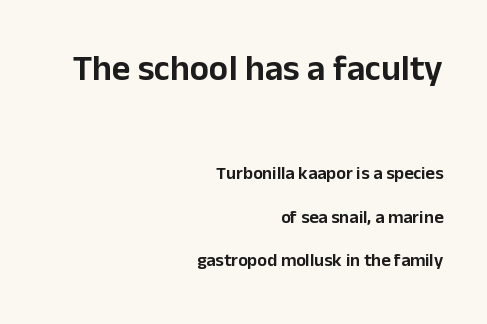
The passage shown stacks its lines with a broad gap. Line endings align vertically; line beginnings do not. The rendering keeps characters at their native spacing. The strip under each line holds only bare page.
